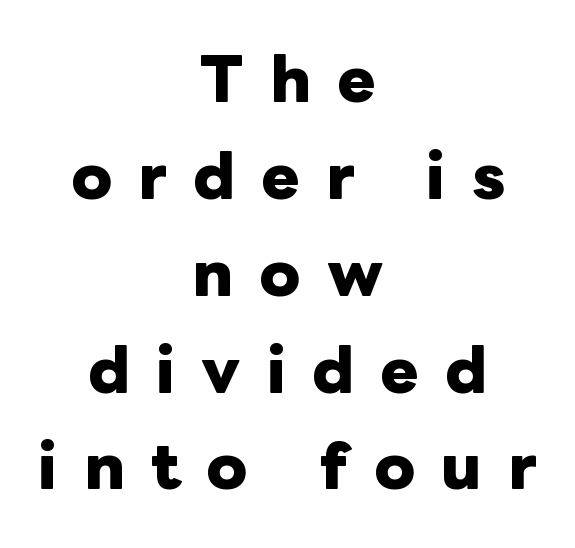
{"italic": "no", "bold": "yes", "weight": "heavy", "width": "normal", "stroke_contrast": "low", "x_height": "medium", "monospaced": "no", "underline": "no", "align": "center", "line_spacing": "normal", "line_spacing_ratio": 1.67, "letter_spacing": "wide", "letter_spacing_em": 0.45, "glyph_px": 58}
